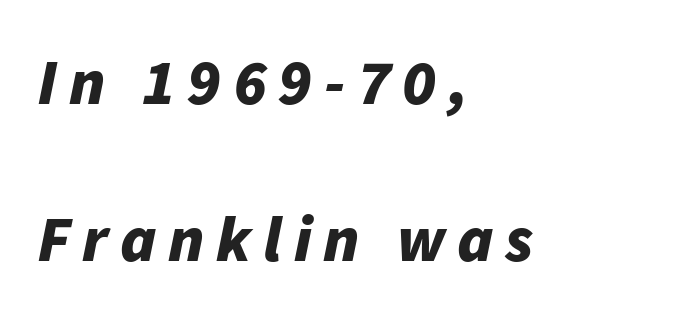
Q: Is the text bold? A: Yes.
Q: Is the text italic (slanted)? A: Yes, it leans right by about 11 degrees.
Q: Is the text underlined? A: No.
Q: How is the paragraph aligned? A: Left-aligned.
Q: Is the spacing between lines tight, normal or loose? A: Loose.
Q: Width (condensed, normal, or wide)? A: Normal.
Q: Stroke contrast? A: Low.
Q: x-height? A: Medium.
Q: Monospaced? A: No.
